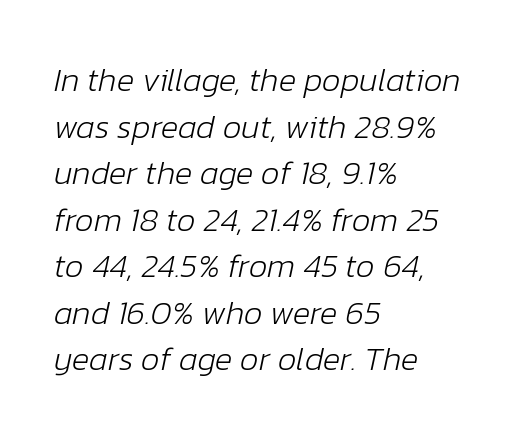
The image shows 33 px light type, italic (leaning right); set left-aligned, normal line spacing (1.41x), normal letter spacing, not underlined; low stroke contrast and a medium x-height.
